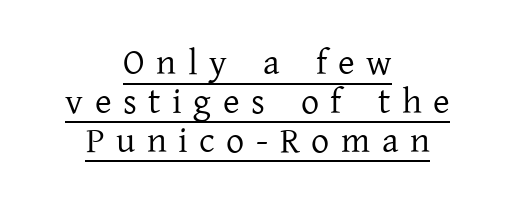
Tracking here is generous; glyphs stand well apart from one another. Reading down the column, the eye jumps only a short way to each next line. Check the space under the baseline: a stroke is drawn there. Tall strokes in this sample are plumb rather than angled. This sample has the flowing, uneven cadence of proportional lettering. Type style note: has serifs.
